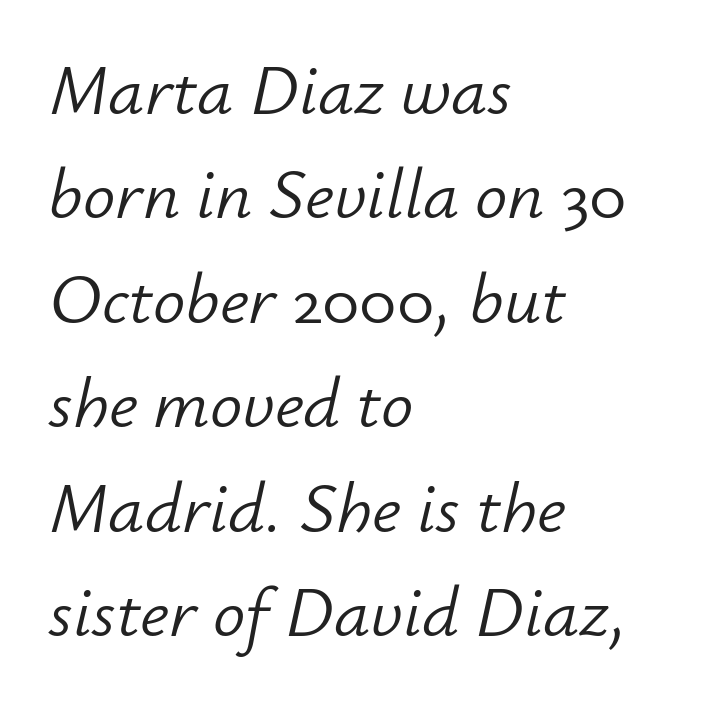
The compositor pushed each line to the left boundary. Successive baselines arrive at the customary interval. This sample has the flowing, uneven cadence of proportional lettering. The passage shown is not underscored anywhere. The passage shown has conventional tracking throughout. You can tell it's italic because the verticals aren't actually vertical.
